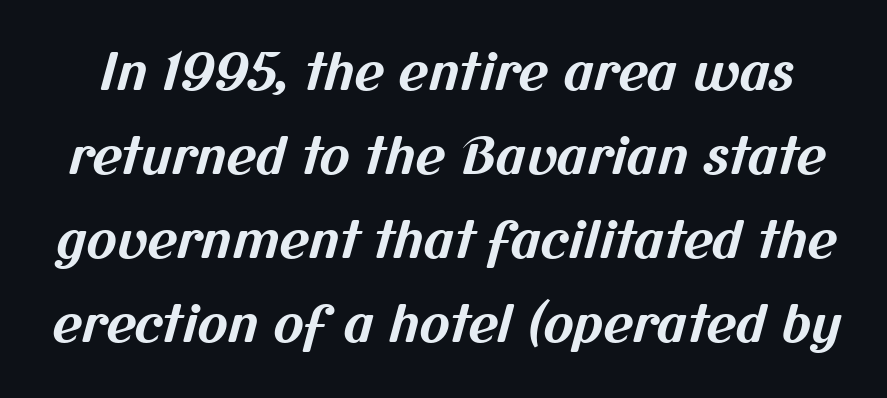
Q: Is the text bold? A: Yes.
Q: Is the typeface a serif or a sans-serif typeface? A: Sans-serif.
Q: Is the text underlined? A: No.
Q: Is the spacing between letters normal or unusually wide? A: Normal.
Q: Is the spacing between lines tight, normal or loose? A: Normal.
Q: Width (condensed, normal, or wide)? A: Normal.
Q: Stroke contrast? A: Medium.
Q: x-height? A: Medium.
Q: Monospaced? A: No.
